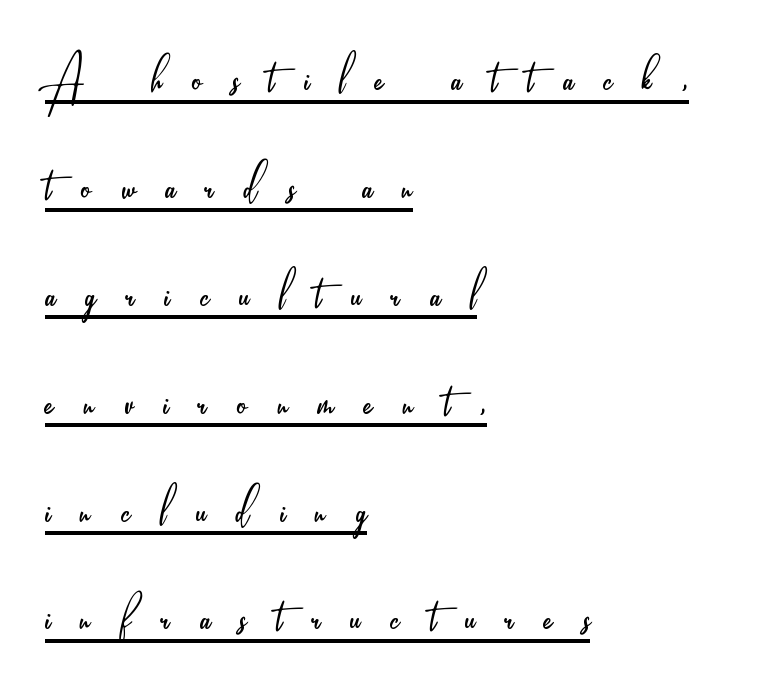
The letters advance in unequal steps, a hallmark of proportional type. These characters rest on top of a visible drawn line. A quiet, ordinary-to-light weight characterises the typeface. Between one letter and the next there's a generous, obvious gap. Where is the straight margin? On the left.
